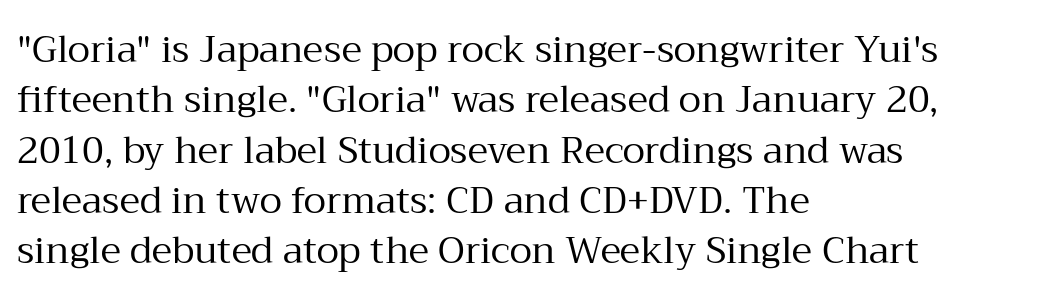
The string is rendered with underlining switched off. Do the characters align in a grid? No, the font is proportional. What stands out about the letter spacing? Nothing — it is the standard amount. The lettering stays uniformly vertical, giving the passage a roman look. Each line starts at the same left margin while the right side varies.
